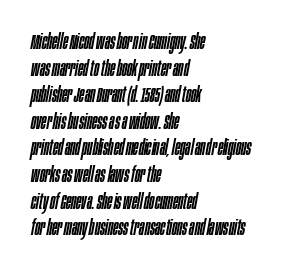
The image shows 22 px text type, italic (leaning right); set left-aligned, line spacing 1.21x, normal letter spacing, not underlined.
